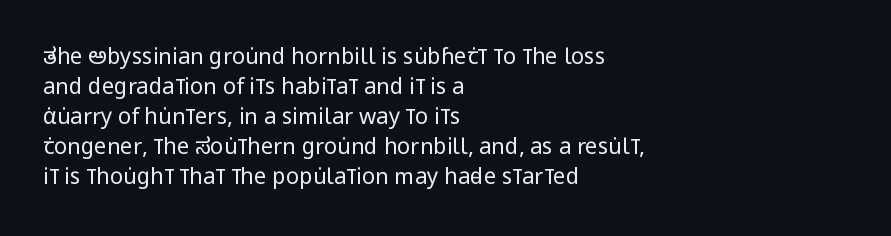
Q: Is the text bold? A: No.
Q: Is the text italic (slanted)? A: No, it is upright.
Q: Is the text underlined? A: No.
Q: How is the paragraph aligned? A: Left-aligned.
Q: Is the spacing between letters normal or unusually wide? A: Normal.
Q: Is the spacing between lines tight, normal or loose? A: Normal.
